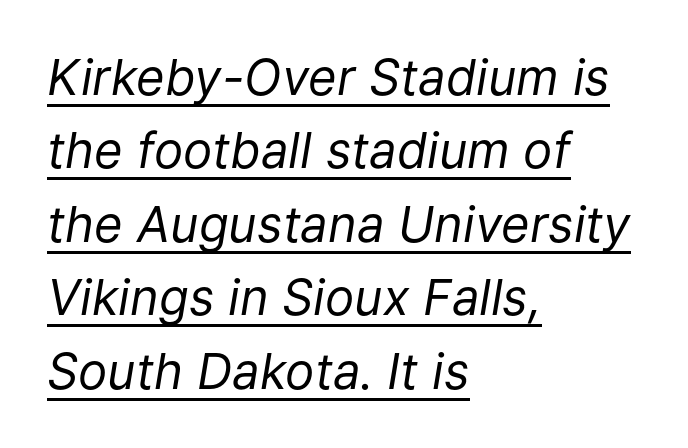
Q: Is the text bold? A: No.
Q: Is the text italic (slanted)? A: Yes, it leans right by about 9 degrees.
Q: Is the text underlined? A: Yes.
Q: How is the paragraph aligned? A: Left-aligned.
Q: Is the spacing between letters normal or unusually wide? A: Normal.
Q: Is the spacing between lines tight, normal or loose? A: Normal.
Q: Width (condensed, normal, or wide)? A: Normal.
Q: Stroke contrast? A: Low.
Q: x-height? A: Medium.
Q: Monospaced? A: No.
